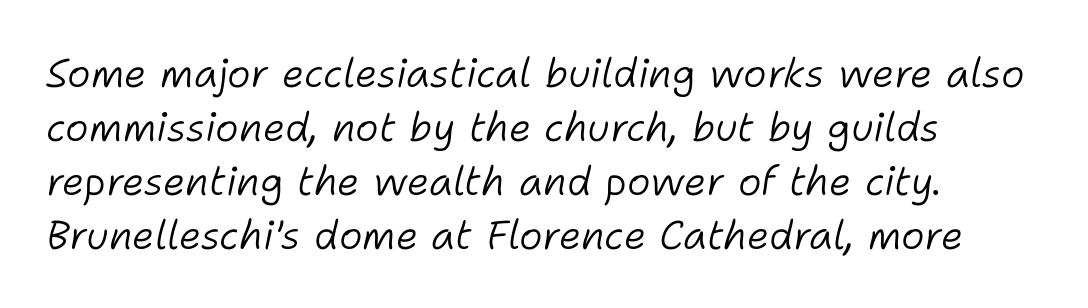
{"italic": "yes", "lean": "right", "slant_degrees": 11, "bold": "no", "weight": "light", "width": "normal", "stroke_contrast": "low", "x_height": "medium", "monospaced": "no", "underline": "no", "align": "left", "line_spacing": "normal", "line_spacing_ratio": 1.35, "letter_spacing": "normal", "letter_spacing_em": 0.0, "glyph_px": 40}
